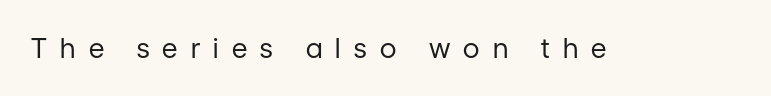
The image shows 27 px text type, upright; set unusually wide letter spacing (+0.49 em), not underlined.
